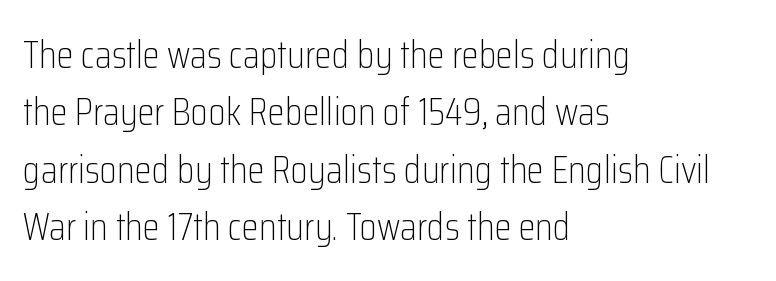
Q: Is the text bold? A: No.
Q: Is the text italic (slanted)? A: No, it is upright.
Q: Is the typeface a serif or a sans-serif typeface? A: Sans-serif.
Q: Is the text underlined? A: No.
Q: How is the paragraph aligned? A: Left-aligned.
Q: Is the spacing between letters normal or unusually wide? A: Normal.
Q: Is the spacing between lines tight, normal or loose? A: Normal.
Q: Width (condensed, normal, or wide)? A: Condensed.
Q: Stroke contrast? A: Low.
Q: x-height? A: Medium.
Q: Monospaced? A: No.
